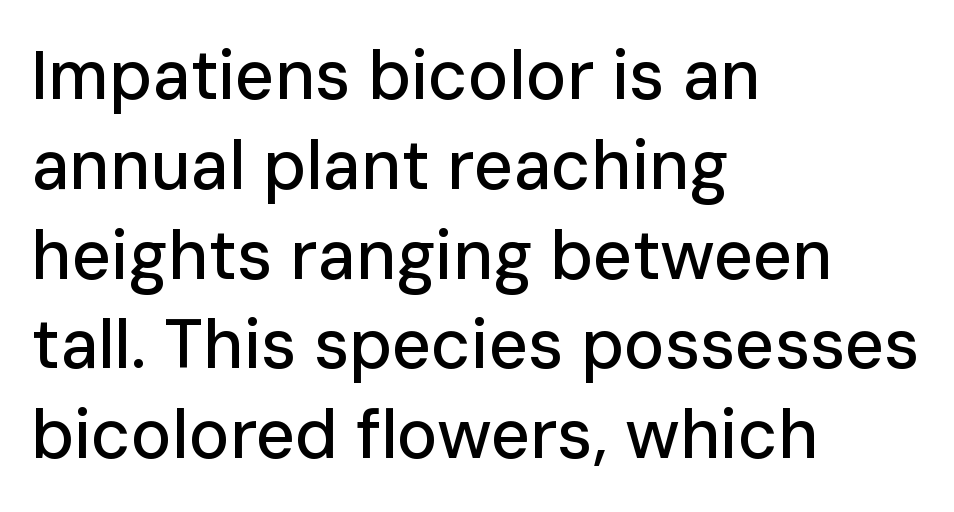
Q: Is the text italic (slanted)? A: No, it is upright.
Q: Is the typeface a serif or a sans-serif typeface? A: Sans-serif.
Q: Is the text underlined? A: No.
Q: How is the paragraph aligned? A: Left-aligned.
Q: Is the spacing between letters normal or unusually wide? A: Normal.
Q: Is the spacing between lines tight, normal or loose? A: Normal.
Q: Width (condensed, normal, or wide)? A: Normal.
Q: Stroke contrast? A: Low.
Q: x-height? A: Medium.
Q: Monospaced? A: No.
